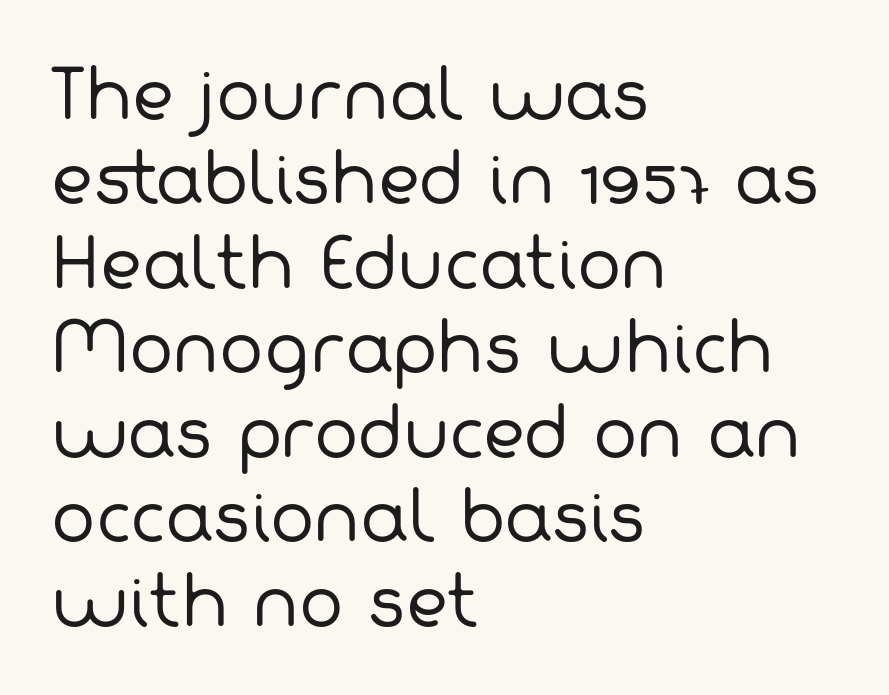
{"serif": "no", "bold": "no", "weight": "regular", "width": "normal", "stroke_contrast": "low", "x_height": "medium", "monospaced": "no", "underline": "no", "align": "left", "line_spacing": "normal", "line_spacing_ratio": 1.28, "letter_spacing": "normal", "letter_spacing_em": 0.0, "glyph_px": 66}
